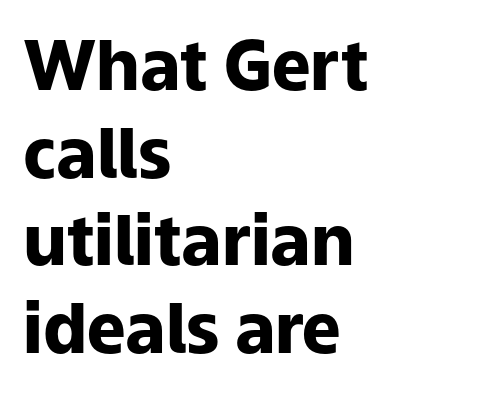
Q: Is the text bold? A: Yes.
Q: Is the text italic (slanted)? A: No, it is upright.
Q: Is the typeface a serif or a sans-serif typeface? A: Sans-serif.
Q: Is the text underlined? A: No.
Q: How is the paragraph aligned? A: Left-aligned.
Q: Is the spacing between letters normal or unusually wide? A: Normal.
Q: Is the spacing between lines tight, normal or loose? A: Normal.
Q: Width (condensed, normal, or wide)? A: Normal.
Q: Stroke contrast? A: Low.
Q: x-height? A: Medium.
Q: Monospaced? A: No.
